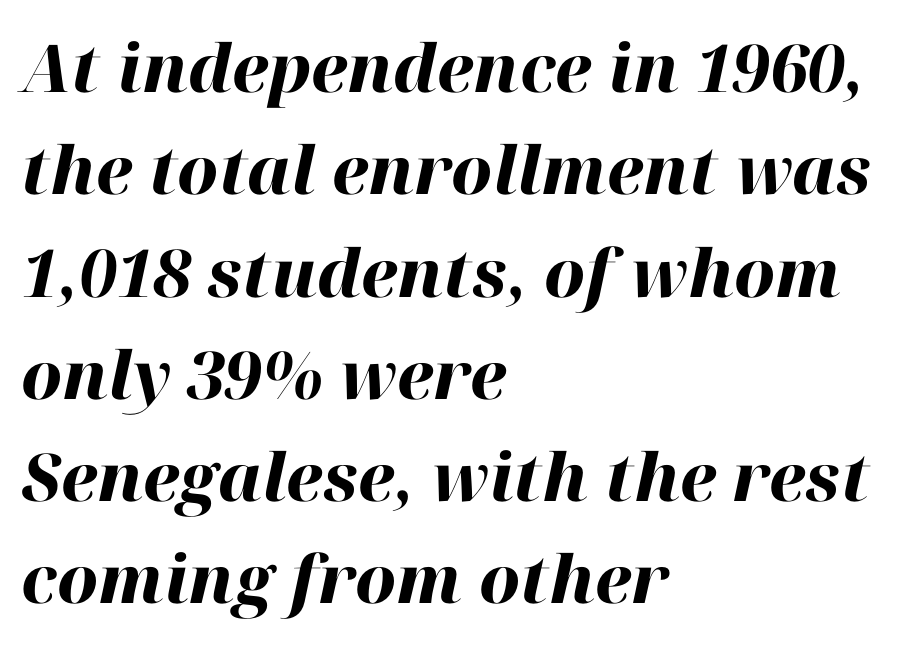
The image shows 66 px heavy type, italic (leaning right); set left-aligned, normal line spacing (1.55x), normal letter spacing, not underlined; high stroke contrast and a medium x-height.
